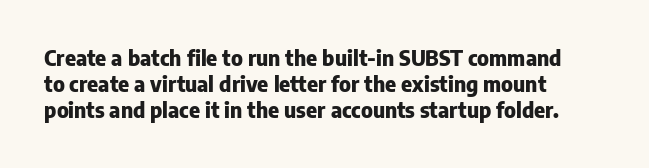
The image shows 21 px bold type, upright; set left-aligned, line spacing 1.24x, normal letter spacing, not underlined.
